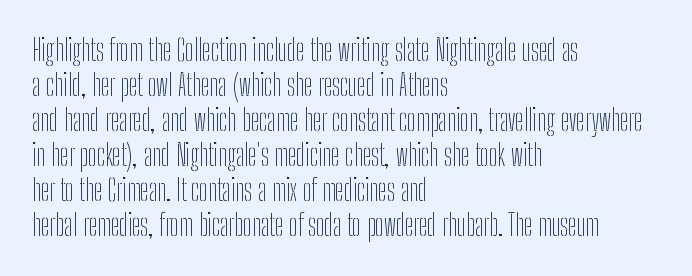
Q: Is the text bold? A: No.
Q: Is the text italic (slanted)? A: No, it is upright.
Q: Is the typeface a serif or a sans-serif typeface? A: Sans-serif.
Q: Is the text underlined? A: No.
Q: How is the paragraph aligned? A: Left-aligned.
Q: Is the spacing between letters normal or unusually wide? A: Normal.
Q: Width (condensed, normal, or wide)? A: Condensed.
Q: Stroke contrast? A: Low.
Q: x-height? A: Medium.
Q: Monospaced? A: No.
